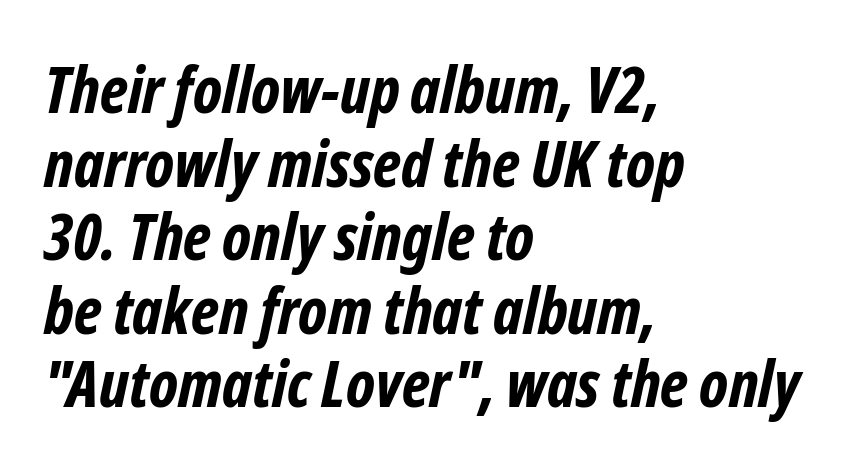
{"serif": "no", "bold": "yes", "weight": "bold", "width": "condensed", "stroke_contrast": "low", "x_height": "medium", "monospaced": "no", "underline": "no", "align": "left", "line_spacing": "tight", "line_spacing_ratio": 1.15, "letter_spacing": "normal", "letter_spacing_em": 0.0, "glyph_px": 64}
